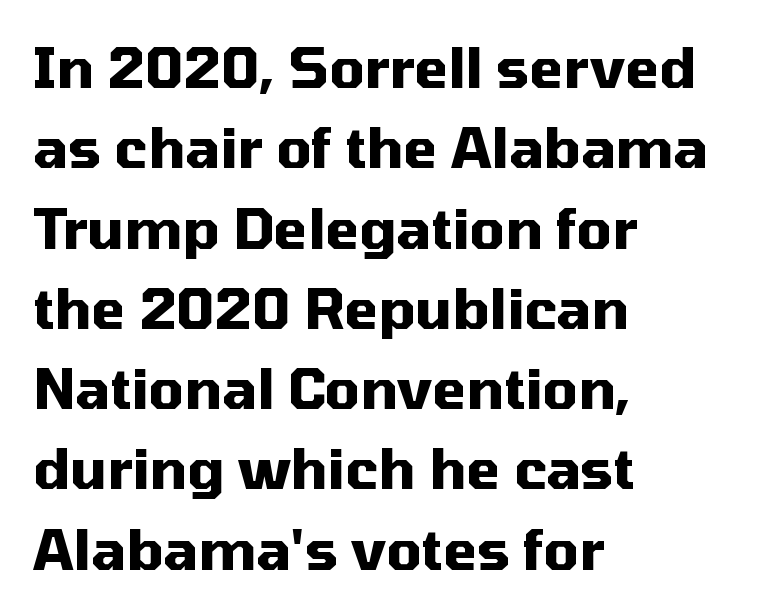
Q: Is the text bold? A: Yes.
Q: Is the text italic (slanted)? A: No, it is upright.
Q: Is the typeface a serif or a sans-serif typeface? A: Sans-serif.
Q: Is the text underlined? A: No.
Q: How is the paragraph aligned? A: Left-aligned.
Q: Is the spacing between letters normal or unusually wide? A: Normal.
Q: Is the spacing between lines tight, normal or loose? A: Normal.
Q: Width (condensed, normal, or wide)? A: Normal.
Q: Stroke contrast? A: Medium.
Q: x-height? A: Medium.
Q: Monospaced? A: No.
